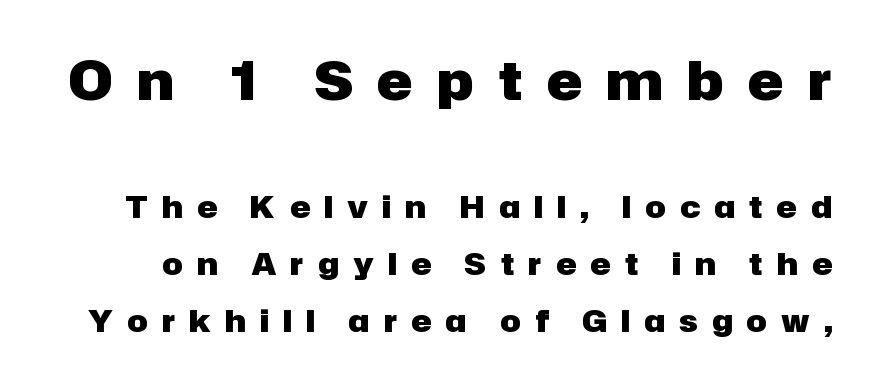
{"serif": "no", "italic": "no", "bold": "yes", "weight": "heavy", "width": "normal", "stroke_contrast": "low", "x_height": "medium", "monospaced": "no", "underline": "no", "line_spacing_ratio": 1.84, "letter_spacing": "wide", "letter_spacing_em": 0.45, "larger_block": "first", "size_ratio": 1.74, "glyph_px": 54}
